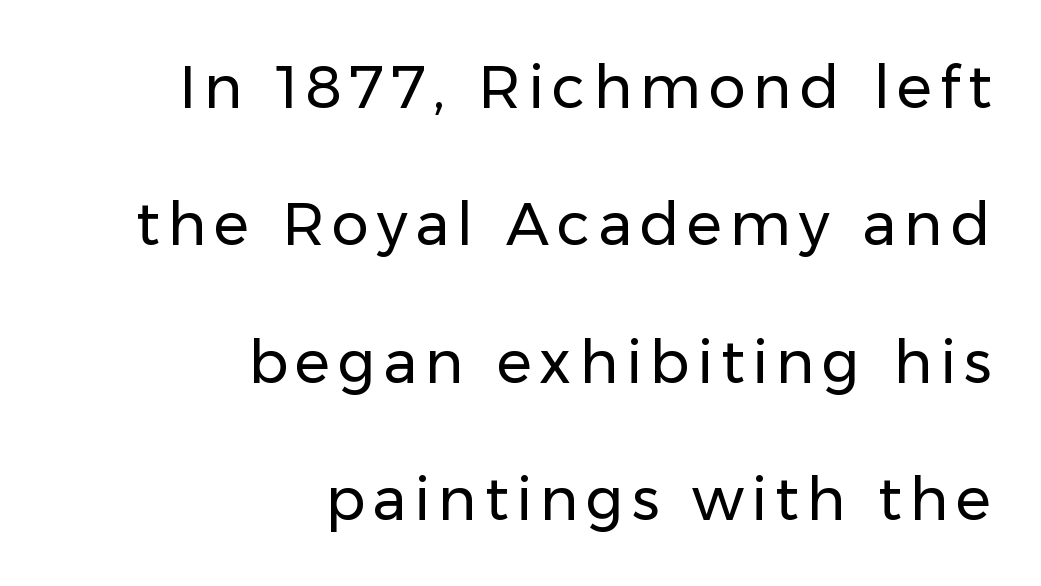
{"serif": "no", "italic": "no", "bold": "no", "weight": "regular", "width": "normal", "stroke_contrast": "low", "x_height": "medium", "monospaced": "no", "underline": "no", "align": "right", "line_spacing": "loose", "line_spacing_ratio": 2.33, "glyph_px": 59}
